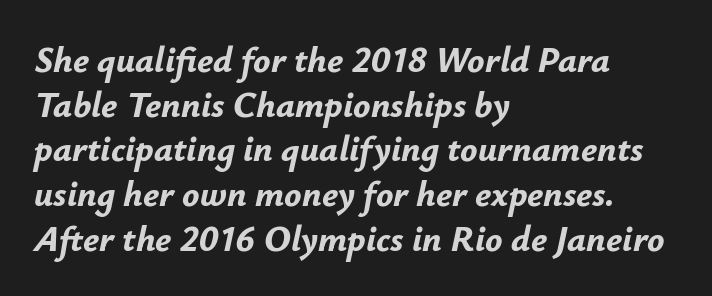
The image shows 36 px bold type, italic (leaning right); set left-aligned, line spacing 1.24x, normal letter spacing, not underlined; low stroke contrast and a small x-height.
